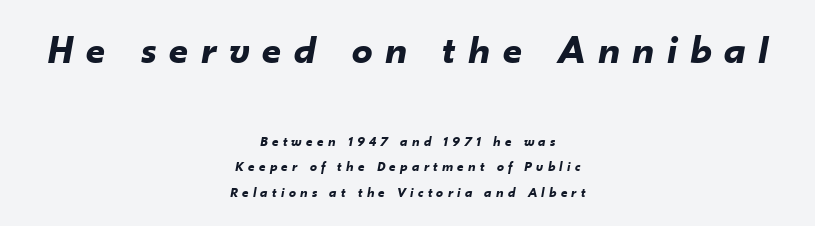
The image shows 41 px bold type, italic (leaning right); set centered, line spacing 1.83x, unusually wide letter spacing (+0.31 em), not underlined; the first (top) block is 2.93x larger; low stroke contrast and a small x-height.
